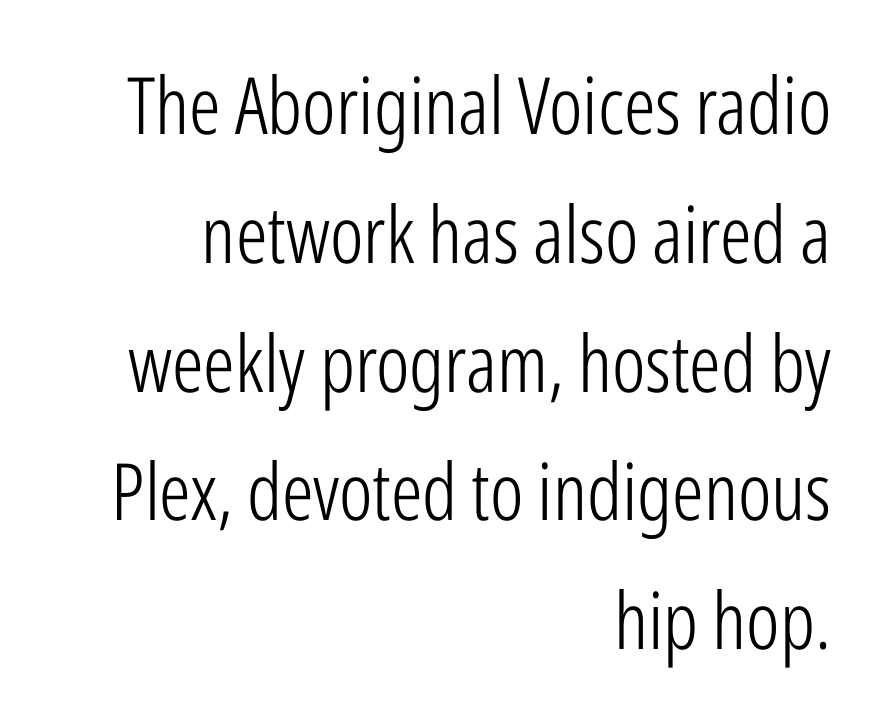
The image shows 79 px light, condensed sans-serif type, upright; set right-aligned, normal line spacing (1.63x), normal letter spacing, not underlined; low stroke contrast and a medium x-height.
